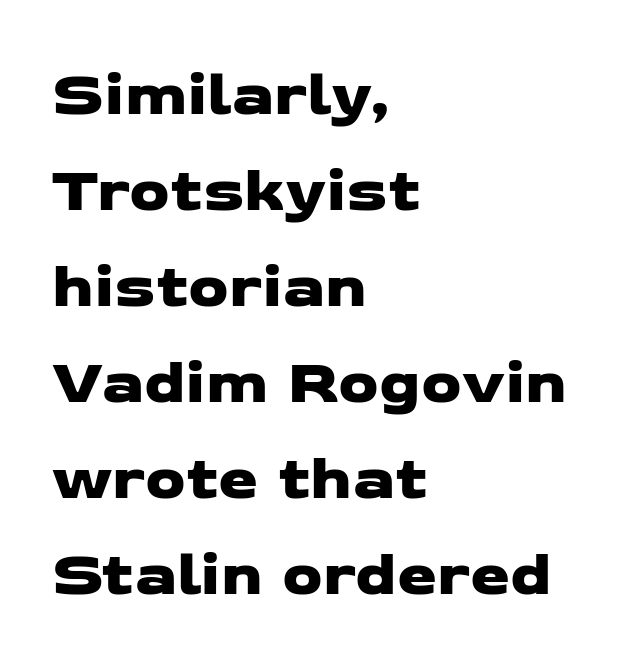
{"serif": "no", "width": "wide", "stroke_contrast": "low", "x_height": "medium", "monospaced": "no", "underline": "no", "align": "left", "line_spacing": "normal", "line_spacing_ratio": 1.5, "letter_spacing": "normal", "letter_spacing_em": 0.0, "glyph_px": 64}
